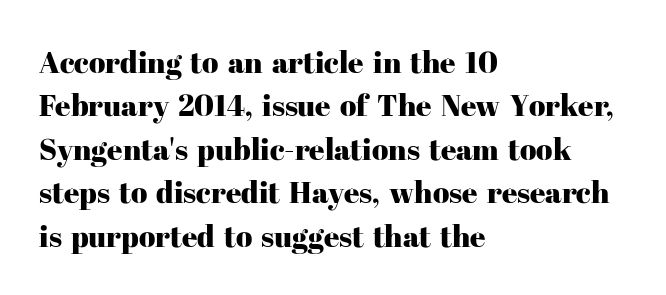
The image shows 30 px serif type, upright; set left-aligned, normal line spacing (1.45x), normal letter spacing, not underlined; high stroke contrast and a medium x-height.
